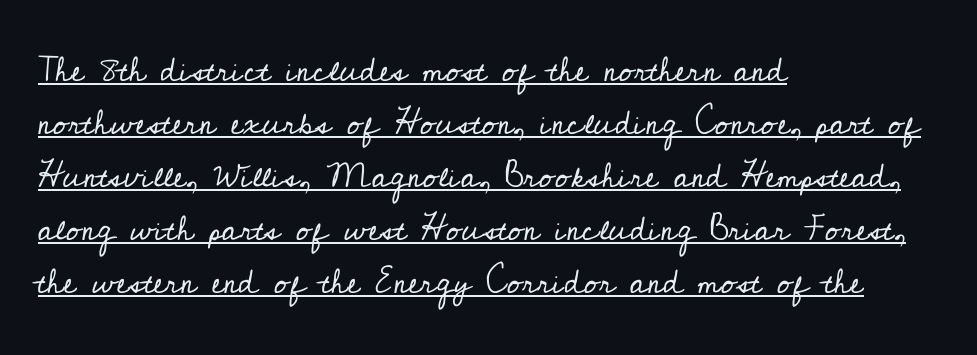
The image shows 34 px regular-weight serif type; set left-aligned, normal line spacing (1.56x), normal letter spacing, underlined; low stroke contrast and a small x-height.
